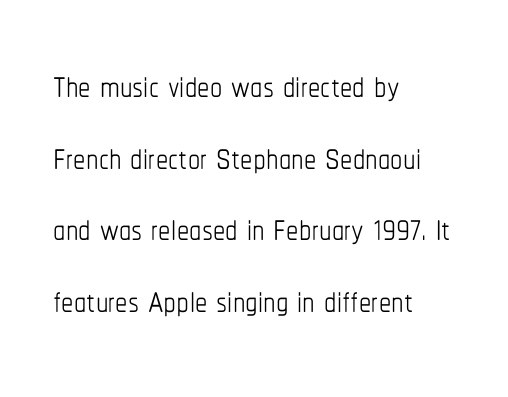
{"italic": "no", "bold": "no", "weight": "thin", "width": "condensed", "stroke_contrast": "low", "x_height": "medium", "monospaced": "no", "underline": "no", "align": "left", "line_spacing": "normal", "line_spacing_ratio": 1.46, "letter_spacing": "normal", "letter_spacing_em": 0.0, "glyph_px": 49}
